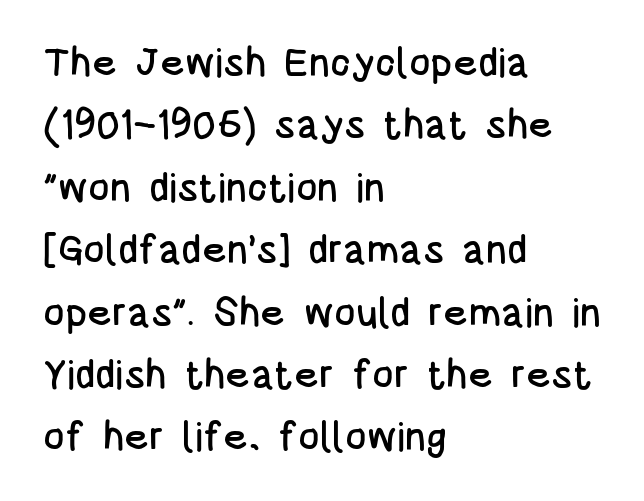
These lines keep a tight, regular rhythm from letter to letter. Each letter's strokes conclude bluntly, with no projecting serifs. This is roman type, the default non-slanted kind. Vertical spacing — default. This sample has the flowing, uneven cadence of proportional lettering. The compositor pushed each line to the left boundary.
